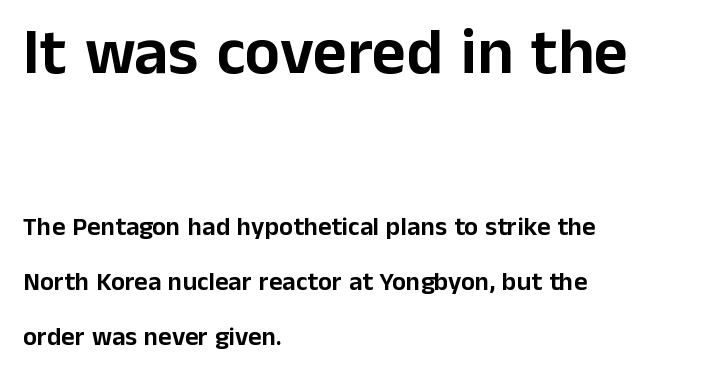
The image shows 66 px sans-serif type, upright; set left-aligned, loose line spacing (2.11x), normal letter spacing, not underlined; the first (top) block is 2.54x larger; low stroke contrast and a medium x-height.
